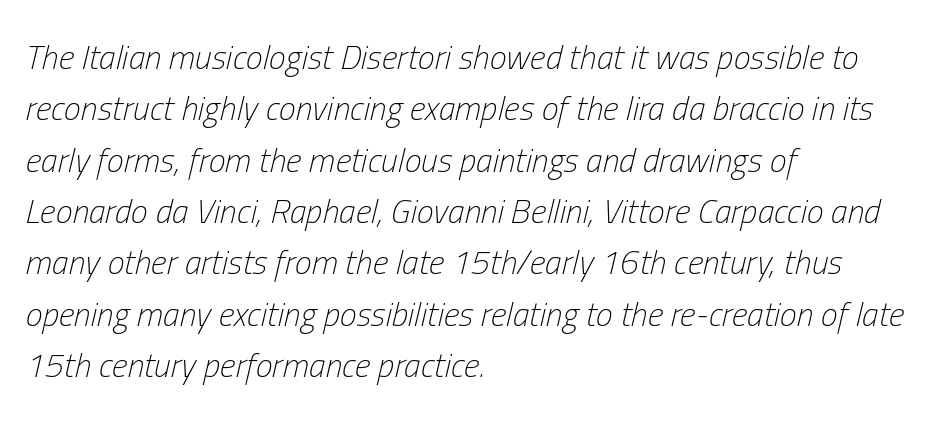
Stroke thickness stays within the range of a standard reading face or lighter. The space between consecutive lines is moderate. Caption: standard tracking, unaltered. Casual observation: everything's shoved over to the left.
